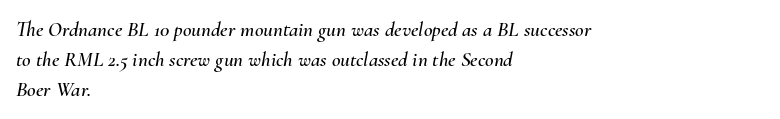
Q: Is the text italic (slanted)? A: Yes, it leans right by about 10 degrees.
Q: Is the text underlined? A: No.
Q: How is the paragraph aligned? A: Left-aligned.
Q: Is the spacing between letters normal or unusually wide? A: Normal.
Q: Is the spacing between lines tight, normal or loose? A: Normal.
